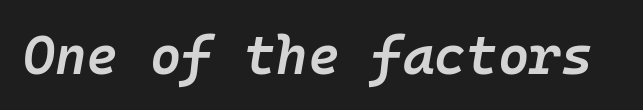
Q: Is the text bold? A: Semi-bold.
Q: Is the text italic (slanted)? A: Yes, it leans right by about 10 degrees.
Q: Is the text underlined? A: No.
Q: Is the spacing between letters normal or unusually wide? A: Normal.
Q: Width (condensed, normal, or wide)? A: Normal.
Q: Stroke contrast? A: Low.
Q: x-height? A: Medium.
Q: Monospaced? A: Yes.
